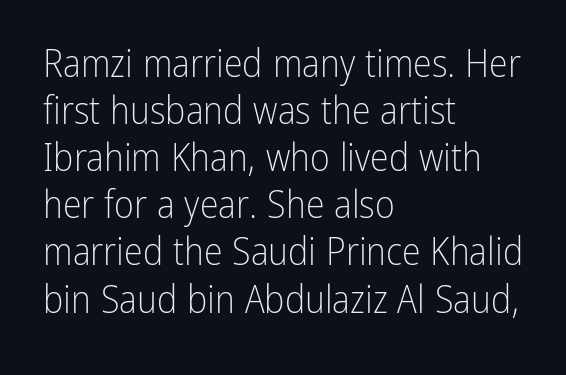
Q: Is the text bold? A: No.
Q: Is the text italic (slanted)? A: No, it is upright.
Q: Is the typeface a serif or a sans-serif typeface? A: Sans-serif.
Q: Is the text underlined? A: No.
Q: How is the paragraph aligned? A: Left-aligned.
Q: Is the spacing between letters normal or unusually wide? A: Normal.
Q: Width (condensed, normal, or wide)? A: Condensed.
Q: Stroke contrast? A: Low.
Q: x-height? A: Medium.
Q: Monospaced? A: No.
